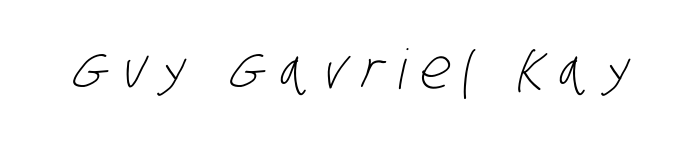
Only glyphs here, with clear space below each row. Varying glyph widths throughout — classic text-font behaviour. Words appear elongated and porous because spacing is wide. On a weight scale, this lands at 450 or below. Note: no serifs on the glyphs.
